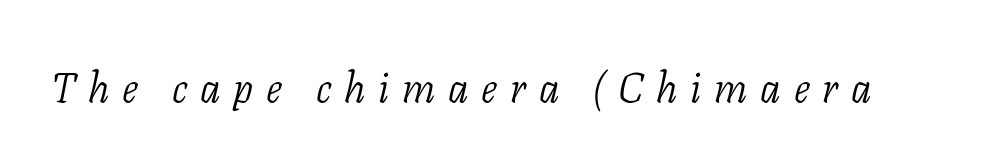
I'd call this a serif setting — the letters wear small feet. Unmarked baselines from the first word to the last. Weight class: somewhere from thin through regular. The lettering tilts uniformly, giving the passage an italic look. Letter spacing: wide. The face used here is proportionally spaced, like ordinary book or web type.
